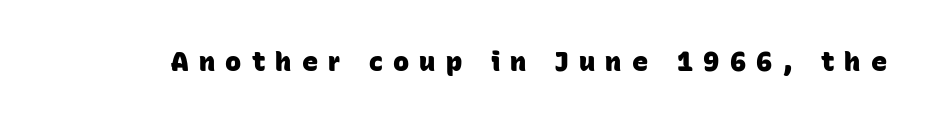
Anything drawn beneath the words? Only blank space. The strokes are fattened all the way to bold. The type is letterspaced generously, with wide tracking.
